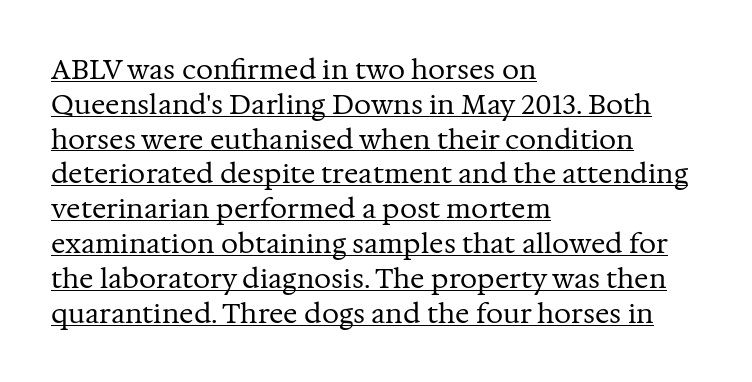
{"italic": "no", "bold": "no", "underline": "yes", "align": "left", "line_spacing": "normal", "line_spacing_ratio": 1.29, "letter_spacing": "normal", "letter_spacing_em": 0.0, "glyph_px": 27}
